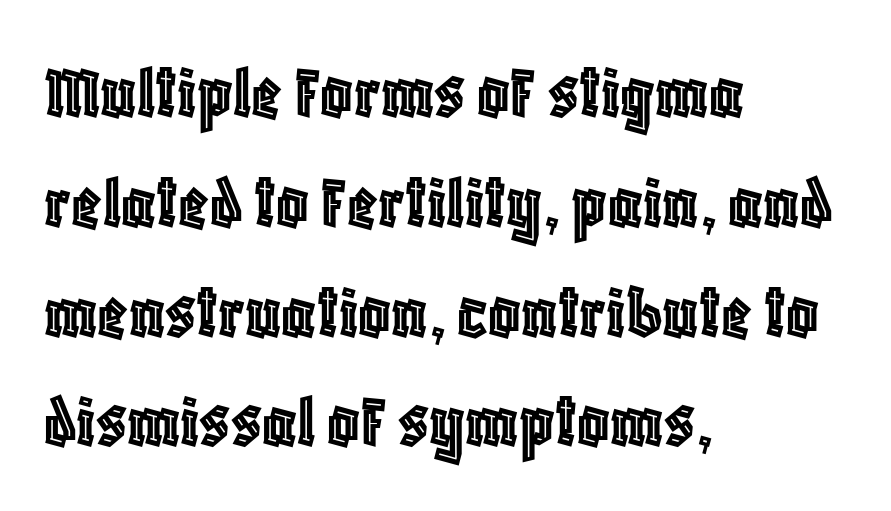
Caption: multi-line text, flush left, ragged right. The string is rendered with underlining switched off. The lettering holds an erect, upright posture throughout. Do the characters align in a grid? No, the font is proportional. Baseline-to-baseline distance is the conventional proportion of letter height. The face used here is rendered with its standard letterfit.
